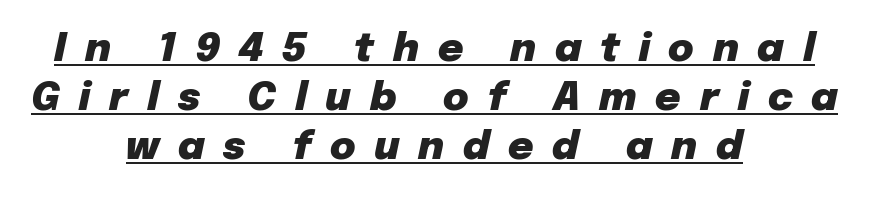
The image shows 39 px heavy type, italic (leaning right); set centered, normal line spacing (1.26x), unusually wide letter spacing (+0.48 em), underlined; low stroke contrast and a medium x-height.
